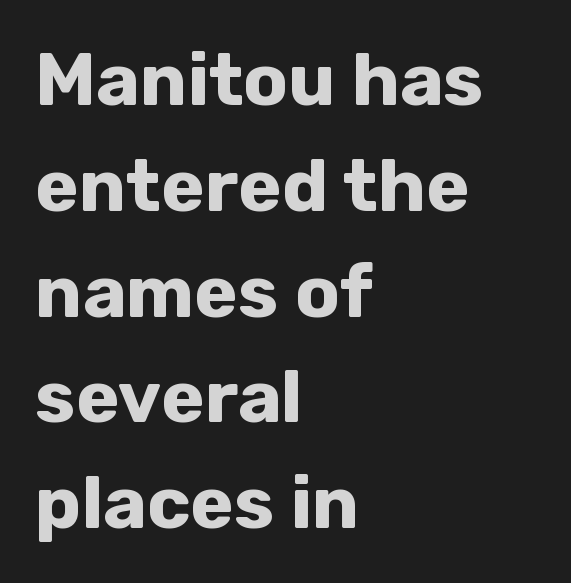
{"serif": "no", "italic": "no", "bold": "yes", "weight": "bold", "width": "normal", "stroke_contrast": "low", "x_height": "medium", "monospaced": "no", "underline": "no", "align": "left", "line_spacing": "normal", "line_spacing_ratio": 1.43, "letter_spacing": "normal", "letter_spacing_em": 0.0, "glyph_px": 74}
